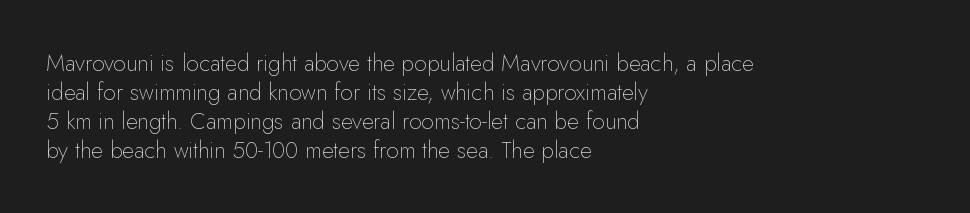
A typesetter would call this zero additional tracking. If you drew a line through each stem, it would be perfectly vertical. This block has exactly the height ordinary leading produces. Teacher's note: observe the even left margin — that is flush-left alignment. The area under the type is left untouched. This is not heavy type; no bold has been used.
